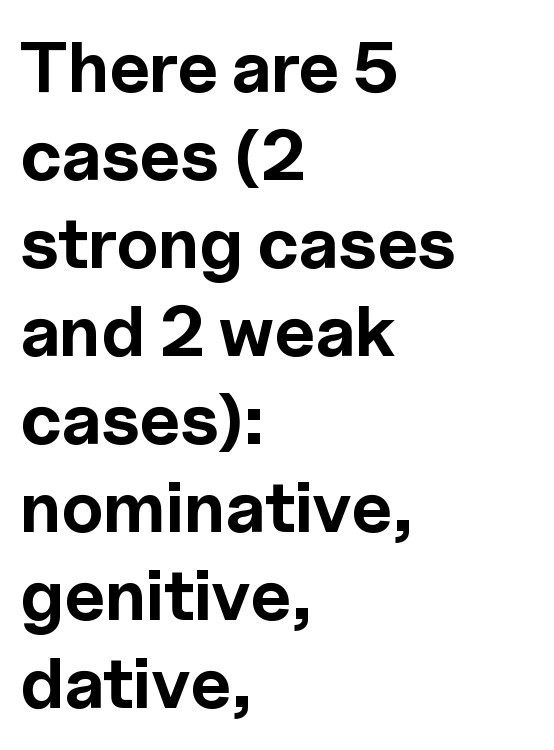
Q: Is the text bold? A: Yes.
Q: Is the text italic (slanted)? A: No, it is upright.
Q: Is the typeface a serif or a sans-serif typeface? A: Sans-serif.
Q: Is the text underlined? A: No.
Q: How is the paragraph aligned? A: Left-aligned.
Q: Is the spacing between letters normal or unusually wide? A: Normal.
Q: Width (condensed, normal, or wide)? A: Normal.
Q: x-height? A: Medium.
Q: Monospaced? A: No.
